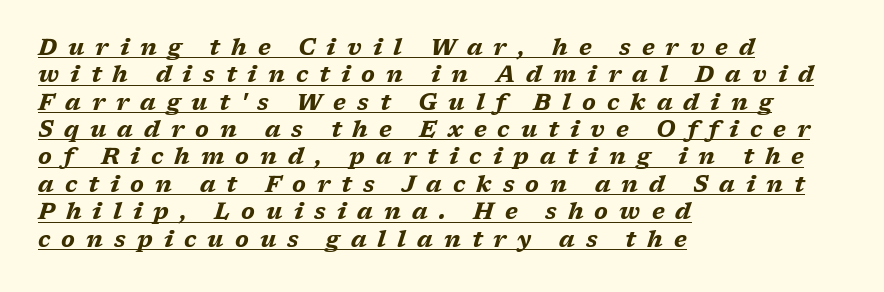
{"italic": "yes", "lean": "right", "slant_degrees": 17, "bold": "yes", "underline": "yes", "align": "left", "line_spacing_ratio": 1.19, "letter_spacing": "wide", "letter_spacing_em": 0.48, "glyph_px": 23}
